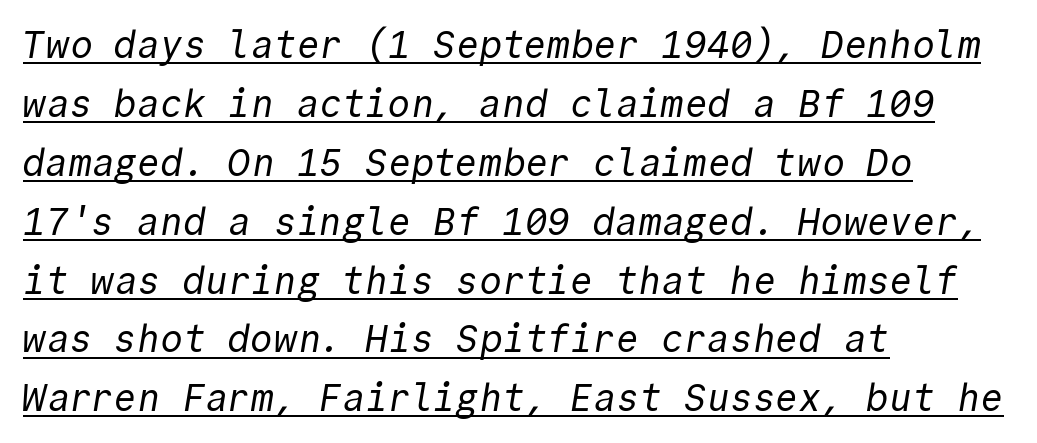
Q: Is the text bold? A: No.
Q: Is the typeface a serif or a sans-serif typeface? A: Sans-serif.
Q: Is the text underlined? A: Yes.
Q: How is the paragraph aligned? A: Left-aligned.
Q: Is the spacing between letters normal or unusually wide? A: Normal.
Q: Is the spacing between lines tight, normal or loose? A: Normal.
Q: Width (condensed, normal, or wide)? A: Normal.
Q: x-height? A: Medium.
Q: Monospaced? A: Yes.
